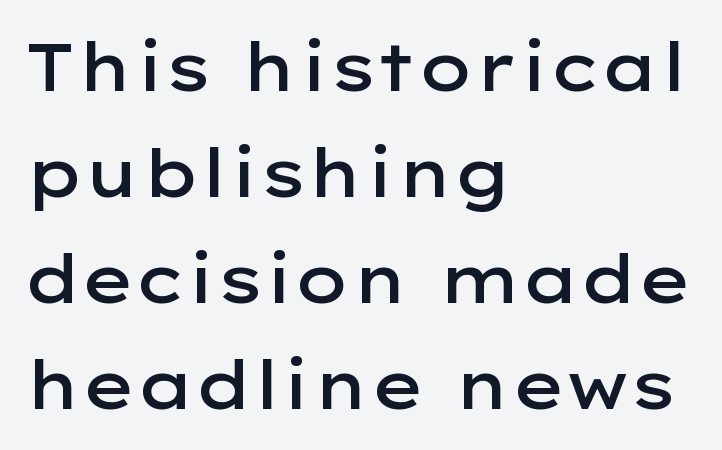
Rendered with straight, roman letterforms. A typesetter would call this zero additional tracking. Normally led — the rows are evenly, conventionally spaced. The space directly below the letters is spotless. The passage shown is typed in a proportional face where columns would drift.
